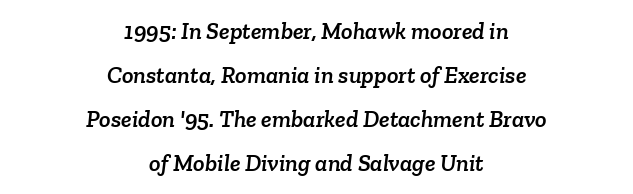
{"underline": "no", "align": "center", "line_spacing_ratio": 1.83, "letter_spacing": "normal", "letter_spacing_em": 0.0, "glyph_px": 24}
